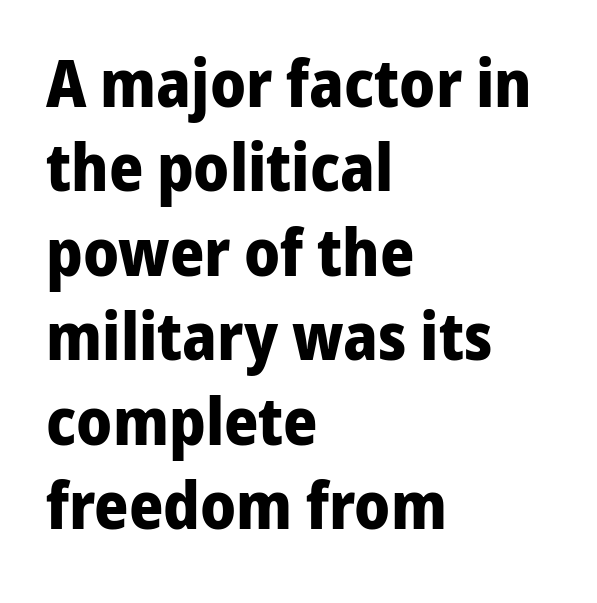
Typographically, this falls in the sans-serif category. The letters stand straight up with perfectly vertical stems. Only glyphs here, with clear space below each row. Each word holds together tightly as a unit, with standard inter-letter gaps.
